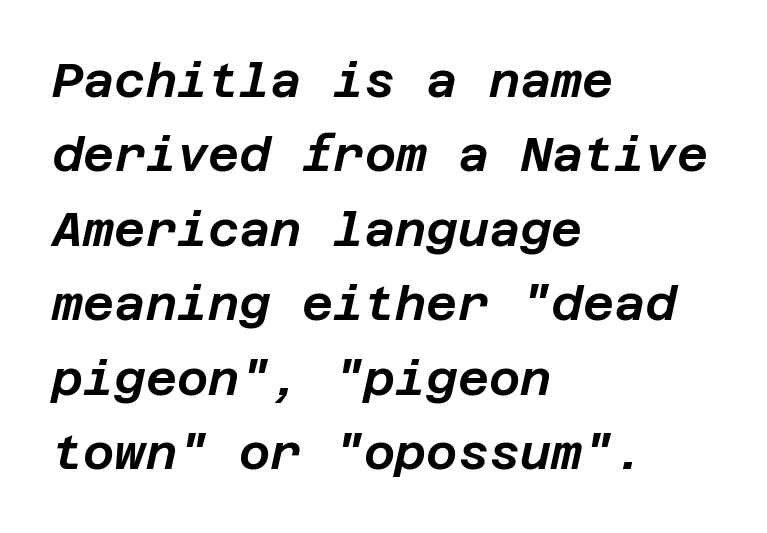
Q: Is the text italic (slanted)? A: Yes, it leans right by about 12 degrees.
Q: Is the text underlined? A: No.
Q: How is the paragraph aligned? A: Left-aligned.
Q: Is the spacing between letters normal or unusually wide? A: Normal.
Q: Is the spacing between lines tight, normal or loose? A: Normal.
Q: Width (condensed, normal, or wide)? A: Normal.
Q: Stroke contrast? A: Low.
Q: x-height? A: Large.
